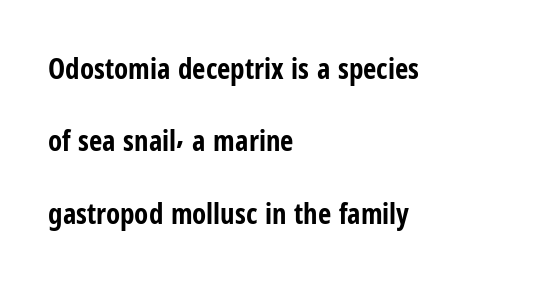
The image shows 29 px bold, condensed sans-serif type, upright; set left-aligned, loose line spacing (2.5x), normal letter spacing, not underlined; low stroke contrast and a medium x-height.
